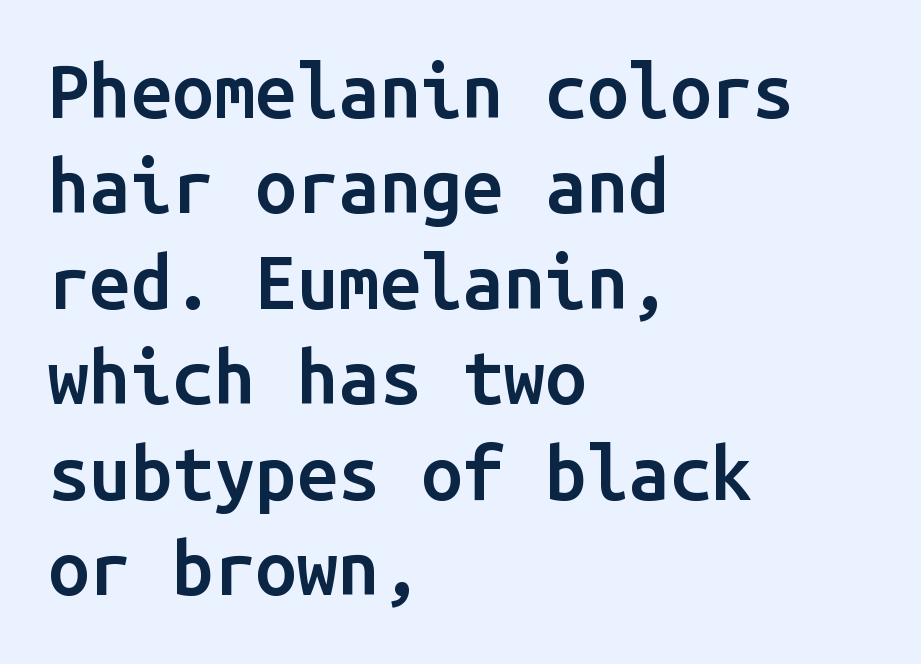
Q: Is the text bold? A: Semi-bold.
Q: Is the text italic (slanted)? A: No, it is upright.
Q: Is the typeface a serif or a sans-serif typeface? A: Sans-serif.
Q: Is the text underlined? A: No.
Q: How is the paragraph aligned? A: Left-aligned.
Q: Is the spacing between letters normal or unusually wide? A: Normal.
Q: Is the spacing between lines tight, normal or loose? A: Normal.
Q: Width (condensed, normal, or wide)? A: Normal.
Q: Stroke contrast? A: Low.
Q: x-height? A: Medium.
Q: Monospaced? A: Yes.
